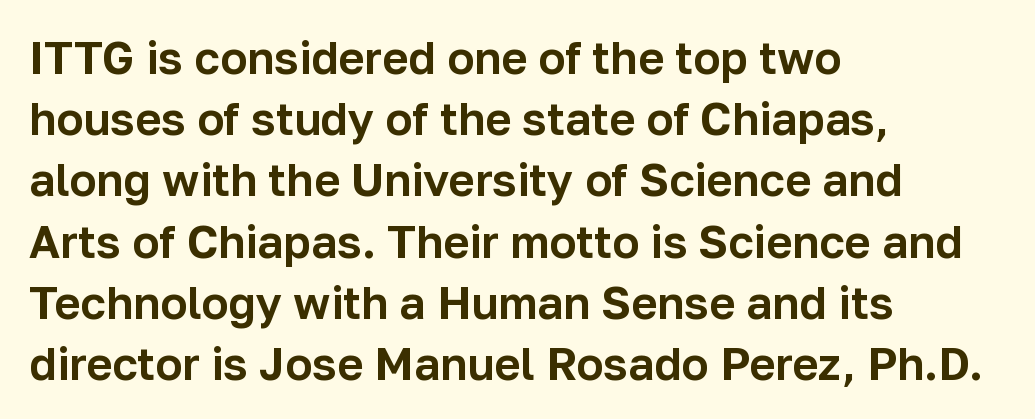
The tracking reads as untouched default to a designer's eye. A sans-serif font was chosen for this passage. Line spacing here is normal. The rag falls on the right side of this text block. The type sits square on the baseline with zero lean. The letters advance in unequal steps, a hallmark of proportional type.
